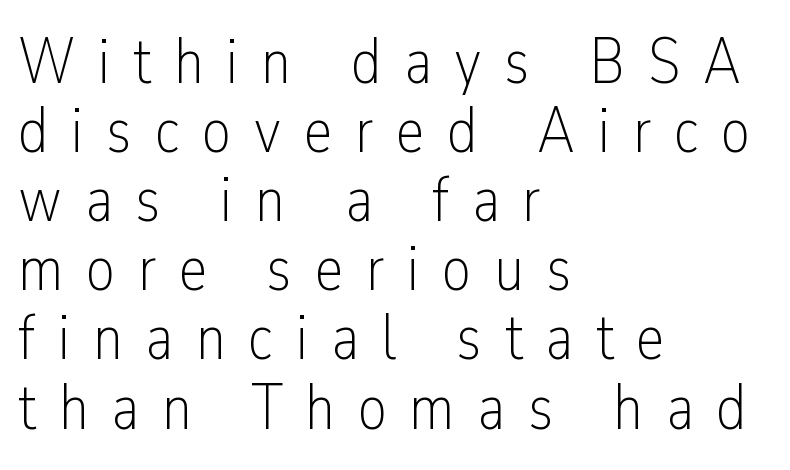
Q: Is the text bold? A: No.
Q: Is the text italic (slanted)? A: No, it is upright.
Q: Is the typeface a serif or a sans-serif typeface? A: Sans-serif.
Q: Is the text underlined? A: No.
Q: How is the paragraph aligned? A: Left-aligned.
Q: Is the spacing between letters normal or unusually wide? A: Unusually wide.
Q: Is the spacing between lines tight, normal or loose? A: Tight.
Q: Width (condensed, normal, or wide)? A: Condensed.
Q: Stroke contrast? A: Low.
Q: x-height? A: Medium.
Q: Monospaced? A: No.
